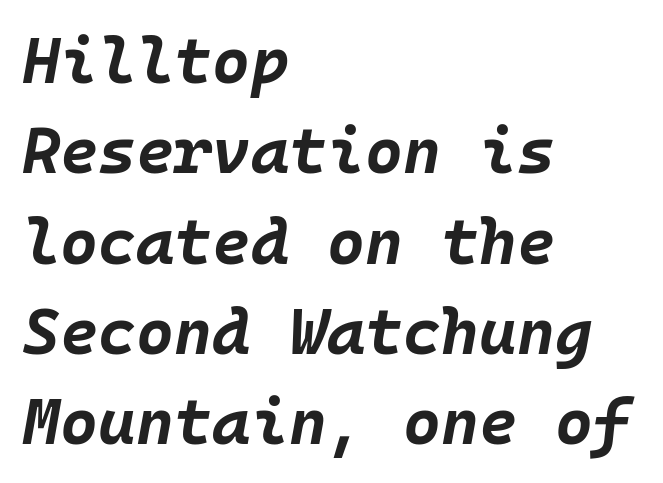
The letters march in equal steps, a hallmark of fixed-pitch type. Students, note that the glyphs here touch the page at normal intervals. The lettering tilts uniformly, giving the passage an italic look. The zone under the glyphs is completely vacant. Leftover space on each line is placed entirely after the last word.
